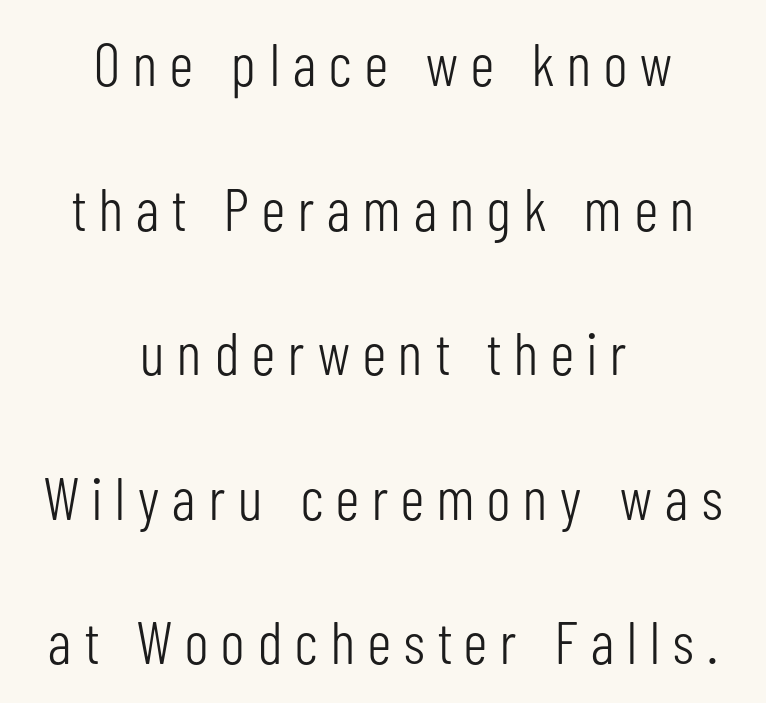
Q: Is the text bold? A: No.
Q: Is the text italic (slanted)? A: No, it is upright.
Q: Is the typeface a serif or a sans-serif typeface? A: Sans-serif.
Q: Is the text underlined? A: No.
Q: How is the paragraph aligned? A: Centered.
Q: Is the spacing between letters normal or unusually wide? A: Unusually wide.
Q: Is the spacing between lines tight, normal or loose? A: Loose.
Q: Width (condensed, normal, or wide)? A: Condensed.
Q: Stroke contrast? A: Low.
Q: x-height? A: Medium.
Q: Monospaced? A: No.
